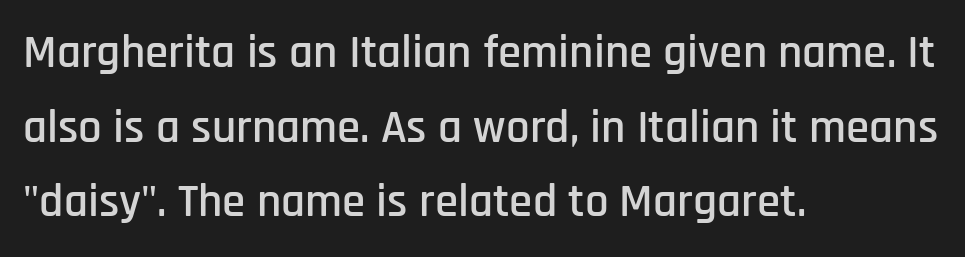
Is this a fixed-width face? No — the glyphs have proportional, varying widths. Quick note: not italic, upright. Quick note: underline off. Whoever set this chose a conventional vertical rhythm.
